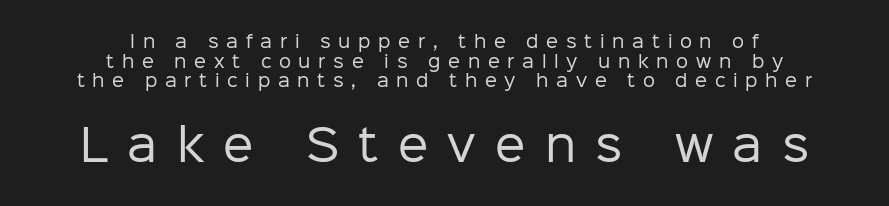
{"serif": "no", "italic": "no", "bold": "no", "weight": "regular", "width": "normal", "stroke_contrast": "low", "x_height": "medium", "monospaced": "no", "underline": "no", "align": "center", "line_spacing": "tight", "line_spacing_ratio": 1.15, "letter_spacing": "wide", "letter_spacing_em": 0.45, "larger_block": "second", "size_ratio": 2.53, "glyph_px": 43}
